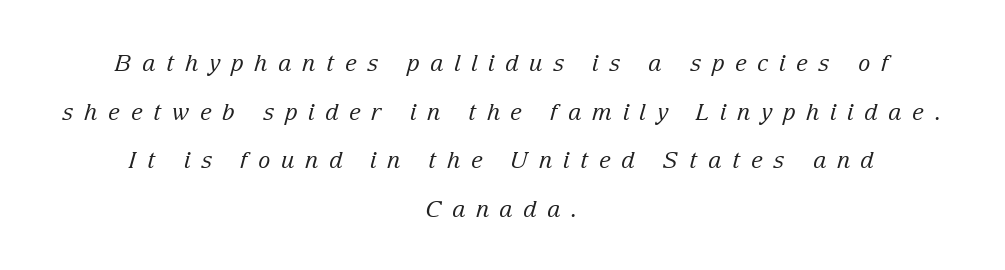
{"italic": "yes", "lean": "right", "slant_degrees": 15, "bold": "no", "underline": "no", "align": "center", "line_spacing": "loose", "line_spacing_ratio": 2.11, "letter_spacing": "wide", "letter_spacing_em": 0.46, "glyph_px": 23}
